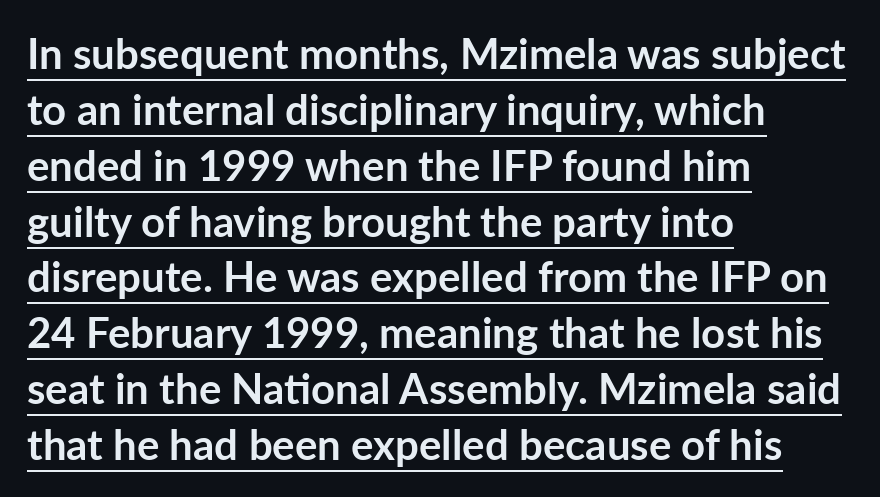
{"serif": "no", "italic": "no", "bold": "yes", "weight": "semibold", "width": "normal", "stroke_contrast": "low", "x_height": "medium", "monospaced": "no", "underline": "yes", "align": "left", "line_spacing": "normal", "line_spacing_ratio": 1.33, "letter_spacing": "normal", "letter_spacing_em": 0.0, "glyph_px": 42}
